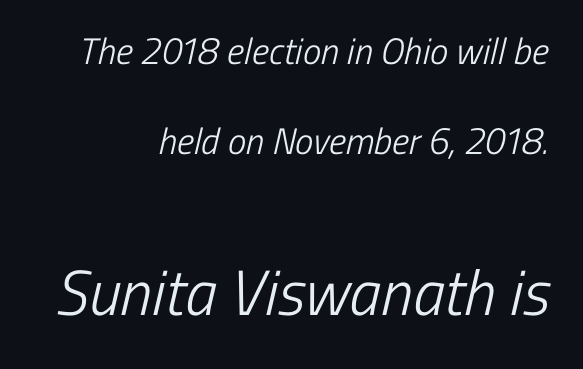
The image shows 64 px light, condensed sans-serif type; set right-aligned, loose line spacing (2.43x), normal letter spacing, not underlined; the second (bottom) block is 1.73x larger; low stroke contrast and a medium x-height.
